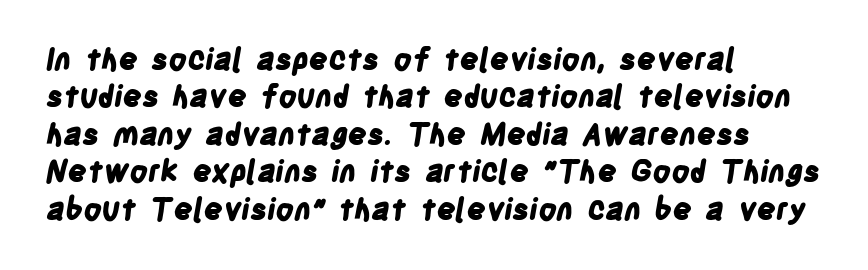
Q: Is the text bold? A: Yes.
Q: Is the typeface a serif or a sans-serif typeface? A: Sans-serif.
Q: Is the text underlined? A: No.
Q: How is the paragraph aligned? A: Left-aligned.
Q: Is the spacing between letters normal or unusually wide? A: Normal.
Q: Is the spacing between lines tight, normal or loose? A: Normal.
Q: Width (condensed, normal, or wide)? A: Condensed.
Q: Stroke contrast? A: Low.
Q: x-height? A: Large.
Q: Monospaced? A: No.
